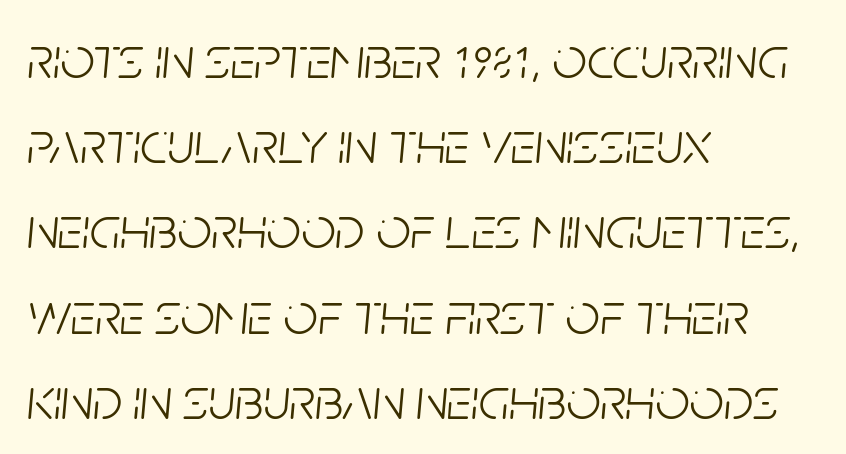
The image shows 60 px light, condensed type, italic (leaning right); set left-aligned, normal line spacing (1.42x), normal letter spacing, not underlined; low stroke contrast and a large x-height.
